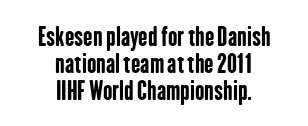
Q: Is the text bold? A: Yes.
Q: Is the text italic (slanted)? A: No, it is upright.
Q: Is the text underlined? A: No.
Q: How is the paragraph aligned? A: Centered.
Q: Is the spacing between letters normal or unusually wide? A: Normal.
Q: Is the spacing between lines tight, normal or loose? A: Tight.
